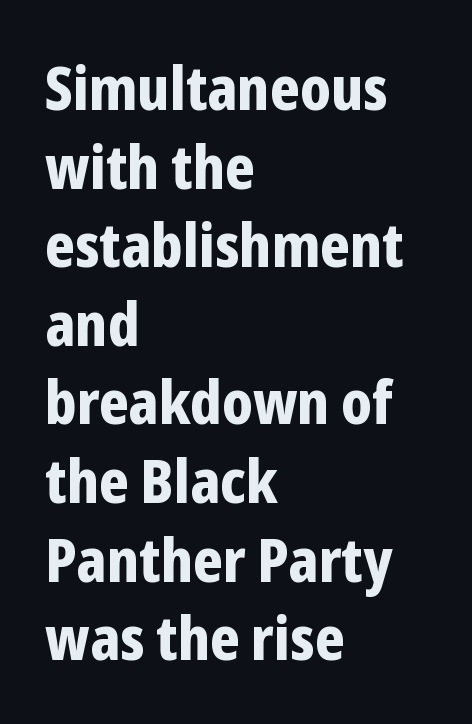
Q: Is the text bold? A: Yes.
Q: Is the text italic (slanted)? A: No, it is upright.
Q: Is the typeface a serif or a sans-serif typeface? A: Sans-serif.
Q: Is the text underlined? A: No.
Q: How is the paragraph aligned? A: Left-aligned.
Q: Is the spacing between letters normal or unusually wide? A: Normal.
Q: Is the spacing between lines tight, normal or loose? A: Normal.
Q: Width (condensed, normal, or wide)? A: Condensed.
Q: Stroke contrast? A: Low.
Q: x-height? A: Medium.
Q: Monospaced? A: No.
